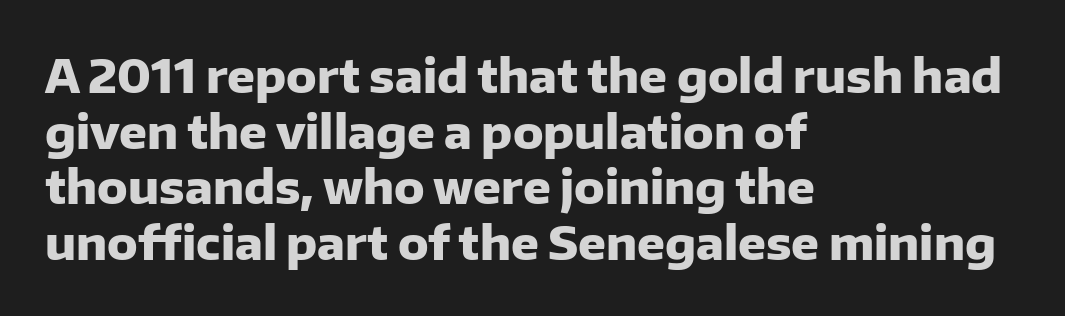
The image shows 46 px heavy sans-serif type, upright; set left-aligned, line spacing 1.21x, normal letter spacing, not underlined; low stroke contrast and a medium x-height.
